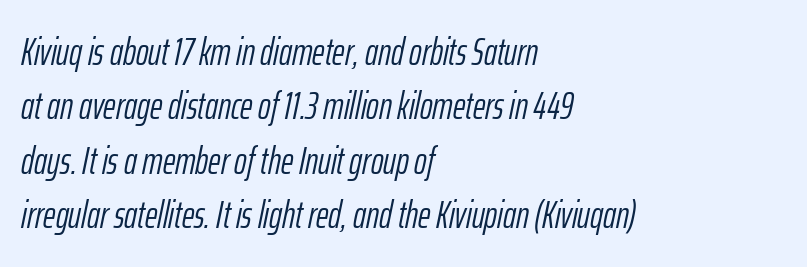
The image shows 38 px light, condensed type, italic (leaning right); set left-aligned, normal line spacing (1.43x), normal letter spacing, not underlined; low stroke contrast and a medium x-height.
